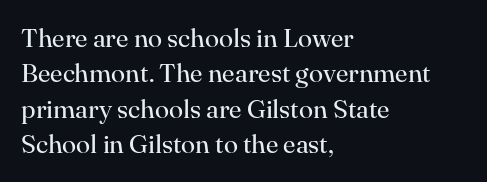
{"italic": "no", "bold": "no", "underline": "no", "align": "left", "line_spacing": "normal", "line_spacing_ratio": 1.36, "letter_spacing": "normal", "letter_spacing_em": 0.0, "glyph_px": 26}
